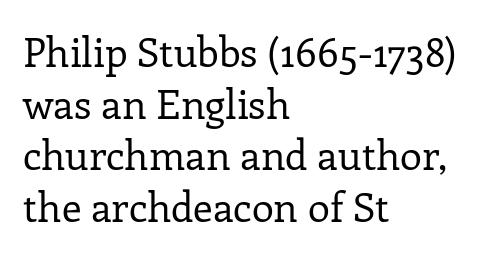
The image shows 40 px regular-weight serif type, upright; set left-aligned, normal line spacing (1.29x), normal letter spacing, not underlined; low stroke contrast and a medium x-height.
